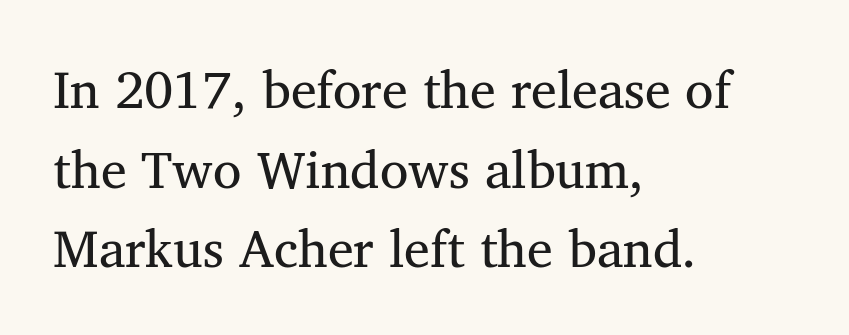
The image shows 52 px regular-weight serif type, upright; set left-aligned, normal line spacing (1.53x), normal letter spacing, not underlined; medium stroke contrast and a medium x-height.
